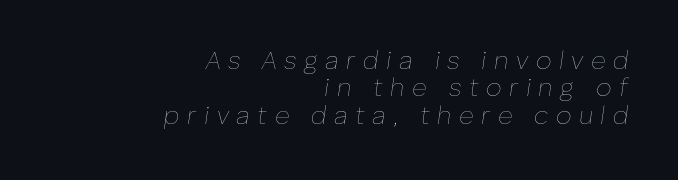
{"italic": "yes", "lean": "right", "slant_degrees": 8, "bold": "no", "underline": "no", "align": "right", "line_spacing": "tight", "line_spacing_ratio": 1.1, "letter_spacing": "wide", "letter_spacing_em": 0.3, "glyph_px": 25}
